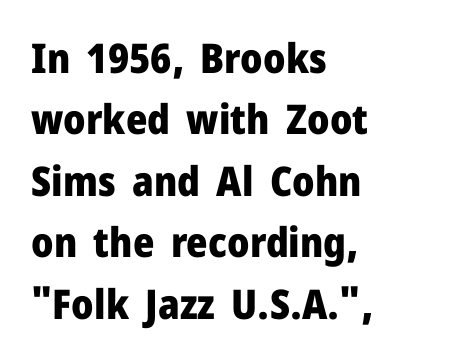
{"serif": "no", "italic": "no", "bold": "yes", "weight": "heavy", "width": "normal", "stroke_contrast": "low", "x_height": "medium", "monospaced": "no", "underline": "no", "align": "left", "line_spacing": "normal", "line_spacing_ratio": 1.5, "letter_spacing": "normal", "letter_spacing_em": 0.0, "glyph_px": 41}
